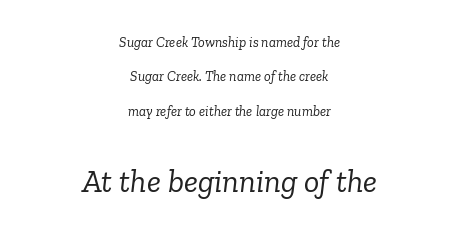
{"serif": "yes", "italic": "yes", "lean": "right", "slant_degrees": 6, "bold": "no", "weight": "light", "width": "normal", "stroke_contrast": "low", "x_height": "medium", "monospaced": "no", "underline": "no", "align": "center", "line_spacing": "loose", "line_spacing_ratio": 2.45, "letter_spacing": "normal", "letter_spacing_em": 0.0, "larger_block": "second", "size_ratio": 2.29, "glyph_px": 32}
